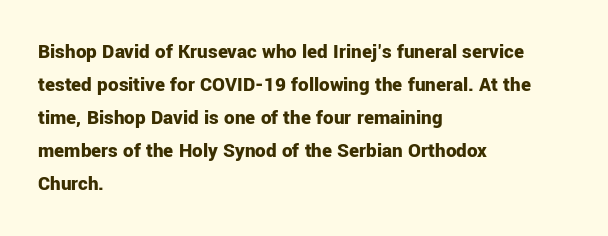
The sample has been set heavy, in full bold. Any mark beneath the type? The region is blank. The ragged edge is on the right, which tells us the setting is flush left. This sample uses plain, unmodified letter spacing. Posture: vertical. Does the leading feel generous? No, just average.
